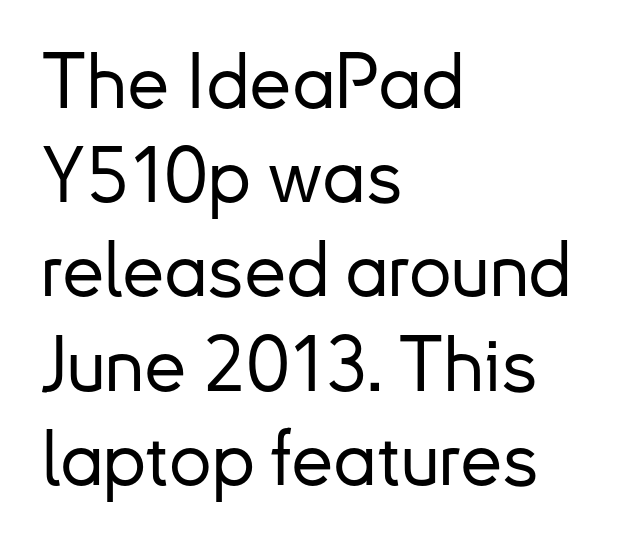
The image shows 76 px sans-serif type, upright; set left-aligned, line spacing 1.24x, normal letter spacing, not underlined; low stroke contrast and a small x-height.
